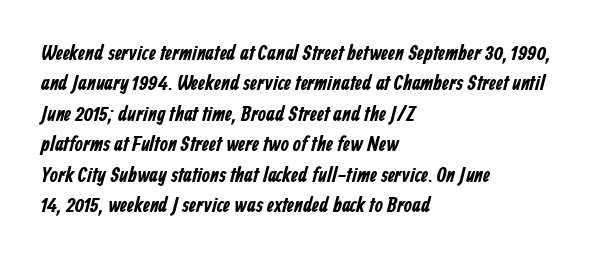
The image shows 21 px bold type; set left-aligned, normal line spacing (1.45x), normal letter spacing, not underlined.
